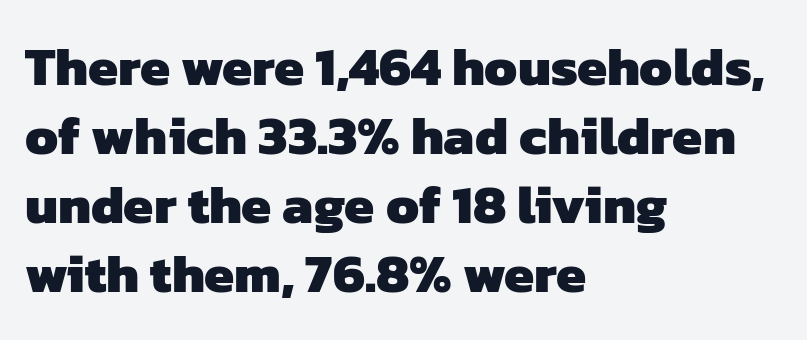
The image shows 54 px heavy sans-serif type; set left-aligned, normal line spacing (1.28x), normal letter spacing, not underlined; low stroke contrast and a medium x-height.
